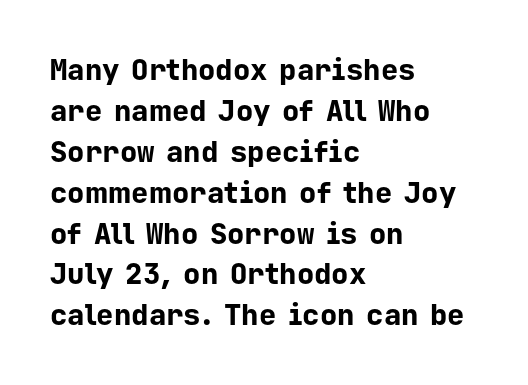
The image shows 29 px bold sans-serif type, upright, monospaced; set left-aligned, normal line spacing (1.41x), normal letter spacing, not underlined; low stroke contrast and a medium x-height.
